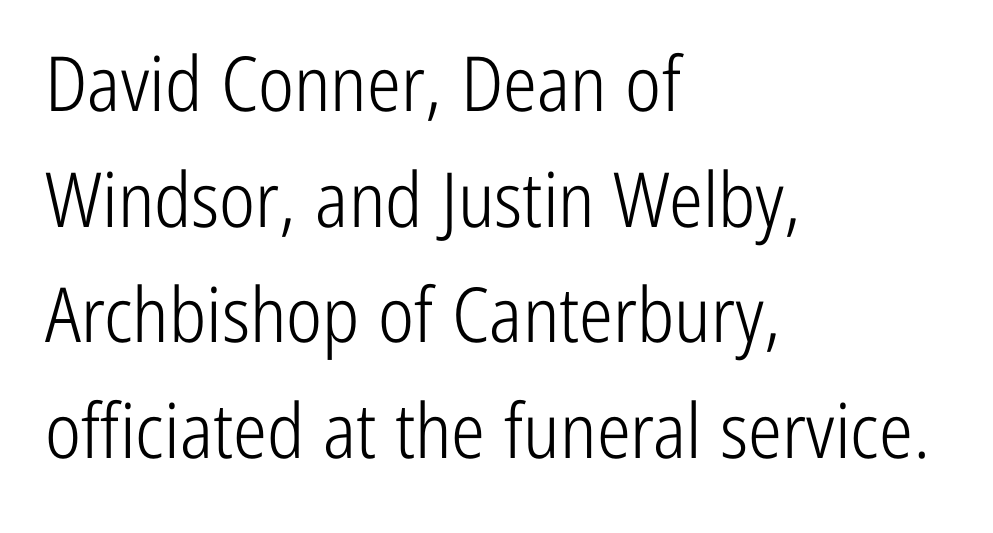
{"serif": "no", "italic": "no", "bold": "no", "weight": "light", "width": "condensed", "stroke_contrast": "low", "x_height": "medium", "monospaced": "no", "underline": "no", "align": "left", "line_spacing": "normal", "line_spacing_ratio": 1.52, "letter_spacing": "normal", "letter_spacing_em": 0.0, "glyph_px": 76}
